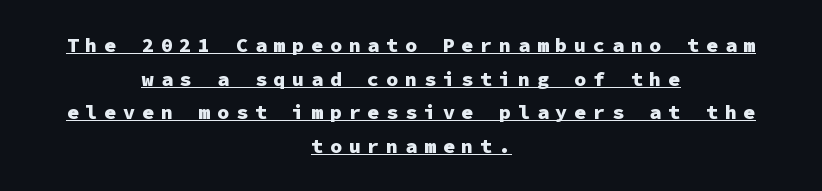
The image shows 20 px bold type, upright; set centered, normal line spacing (1.68x), unusually wide letter spacing (+0.34 em), underlined.
